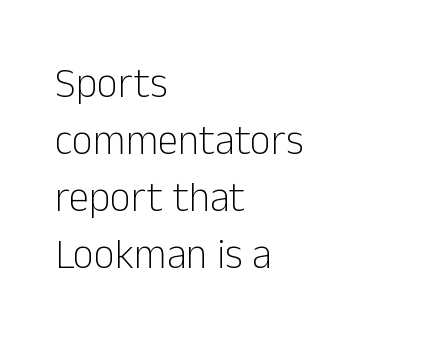
Q: Is the text bold? A: No.
Q: Is the text italic (slanted)? A: No, it is upright.
Q: Is the typeface a serif or a sans-serif typeface? A: Sans-serif.
Q: Is the text underlined? A: No.
Q: How is the paragraph aligned? A: Left-aligned.
Q: Is the spacing between letters normal or unusually wide? A: Normal.
Q: Is the spacing between lines tight, normal or loose? A: Normal.
Q: Width (condensed, normal, or wide)? A: Normal.
Q: Stroke contrast? A: Low.
Q: x-height? A: Medium.
Q: Monospaced? A: No.
